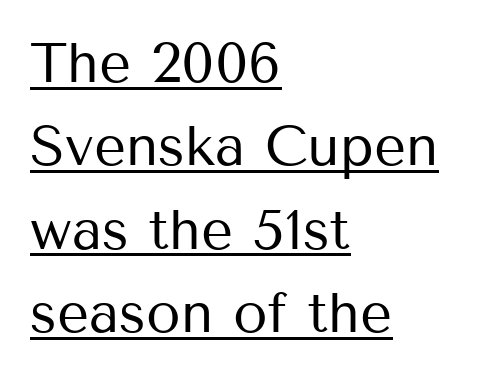
Casual observation: everything's shoved over to the left. No extra tracking has been applied to these lines. No italicization has been applied; the sample stays upright. This is sans-serif lettering, the kind often seen on screens and signage. Honestly, the row spacing looks completely unremarkable.
